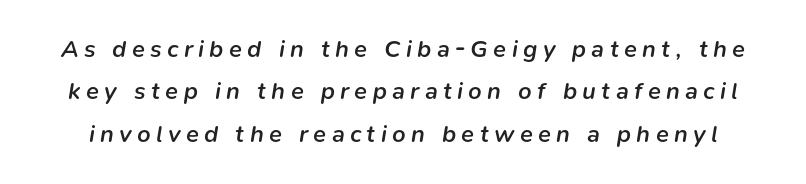
Q: Is the text bold? A: Semi-bold.
Q: Is the text italic (slanted)? A: Yes, it leans right by about 9 degrees.
Q: Is the text underlined? A: No.
Q: Is the spacing between letters normal or unusually wide? A: Unusually wide.
